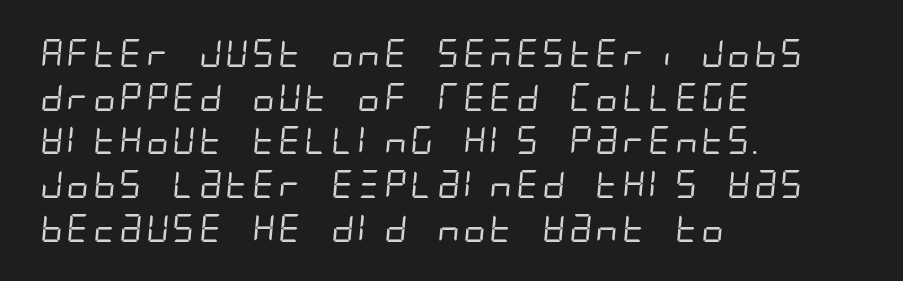
This rendering employs a face without finishing strokes, i.e., a sans-serif. Leading matches the norm, producing a regular column. Nothing heavy about these letters — not bold at all. Compared with a centered layout, this one pins lines to the left instead. Beneath every word, the page is bare. The gaps between neighbouring characters are ordinary and unremarkable.
